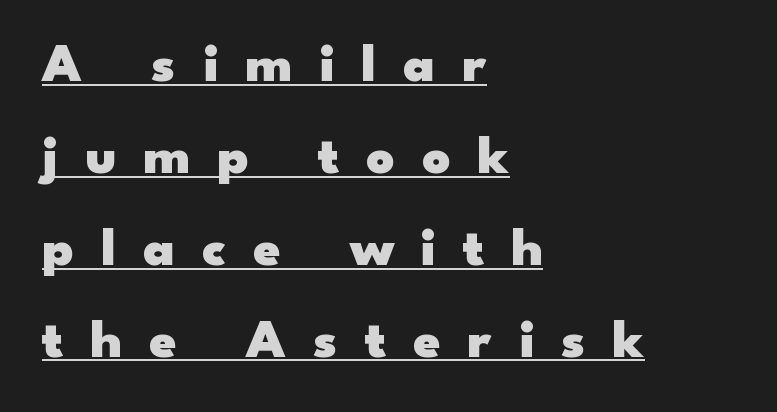
Q: Is the text bold? A: Yes.
Q: Is the text italic (slanted)? A: No, it is upright.
Q: Is the typeface a serif or a sans-serif typeface? A: Sans-serif.
Q: Is the text underlined? A: Yes.
Q: How is the paragraph aligned? A: Left-aligned.
Q: Is the spacing between letters normal or unusually wide? A: Unusually wide.
Q: Is the spacing between lines tight, normal or loose? A: Normal.
Q: Width (condensed, normal, or wide)? A: Wide.
Q: Stroke contrast? A: Low.
Q: x-height? A: Small.
Q: Monospaced? A: No.
